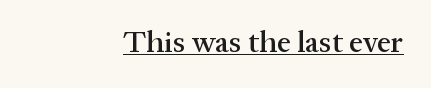
{"serif": "yes", "italic": "no", "width": "normal", "stroke_contrast": "medium", "x_height": "medium", "monospaced": "no", "underline": "yes", "align": "right", "letter_spacing": "normal", "letter_spacing_em": 0.0, "glyph_px": 31}
